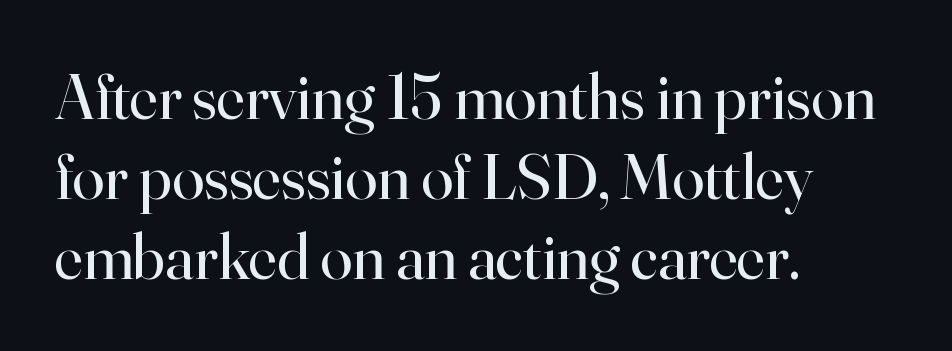
The image shows 65 px regular-weight serif type, upright; set left-aligned, line spacing 1.23x, normal letter spacing, not underlined; high stroke contrast and a small x-height.
